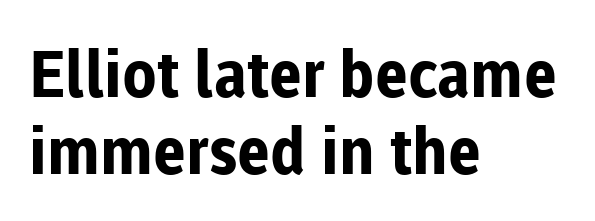
The lettering holds an erect, upright posture throughout. No word sits above an underline. These lines are composed in type without serifs. A typesetter would call this proportional, since set widths differ per character.
